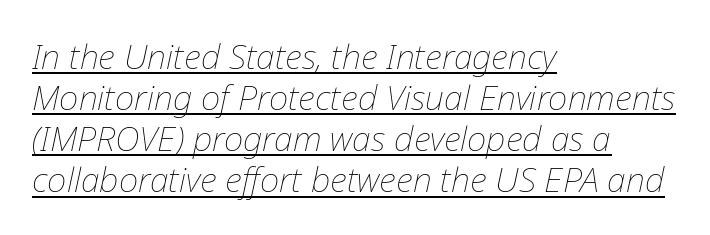
Notice how the stems are inclined rather than vertical — that's the hallmark of italics. How are the letters spaced? Ordinarily, with no added tracking. Students, observe the line beneath the letters — that is underlining. Varying glyph widths throughout — classic text-font behaviour. Is the type heavy? It reads as light-to-regular instead. Teacher's note: observe the even left margin — that is flush-left alignment.
